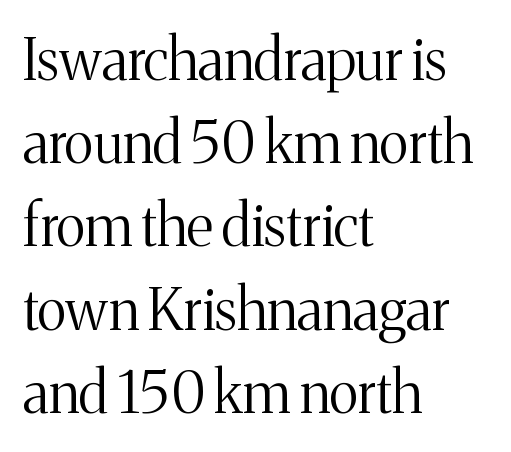
Inter-character spacing is left at the font's built-in metrics. The letters advance in unequal steps, a hallmark of proportional type. Horizontal alignment here is leftward, the default for most running prose. Beneath every word, the page is bare.
